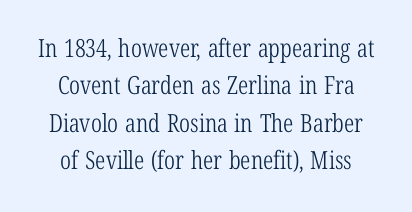
{"italic": "no", "bold": "no", "underline": "no", "align": "center", "line_spacing": "normal", "line_spacing_ratio": 1.5, "letter_spacing": "normal", "letter_spacing_em": 0.0, "glyph_px": 25}
